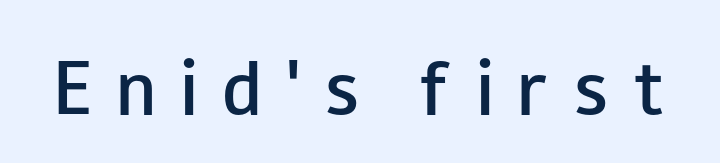
Q: Is the text bold? A: Semi-bold.
Q: Is the text italic (slanted)? A: No, it is upright.
Q: Is the typeface a serif or a sans-serif typeface? A: Sans-serif.
Q: Is the text underlined? A: No.
Q: Is the spacing between letters normal or unusually wide? A: Unusually wide.
Q: Width (condensed, normal, or wide)? A: Wide.
Q: Stroke contrast? A: Low.
Q: x-height? A: Small.
Q: Monospaced? A: No.
